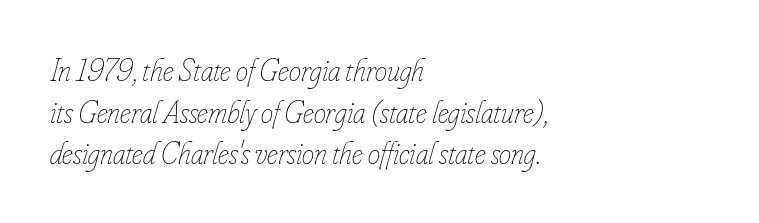
What stands out about the letter spacing? Nothing — it is the standard amount. If you drew a line through each stem, it would be angled. Stems here are at most as thick as an everyday book face. All the whitespace from short lines collects on the right. The vertical gap from one line to the next is medium.
